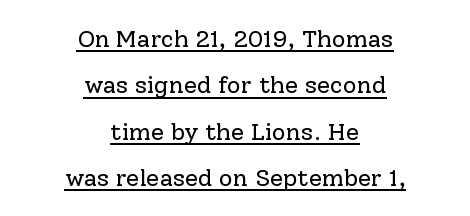
The image shows 24 px text type, upright; set centered, loose line spacing (1.93x), normal letter spacing, underlined.
